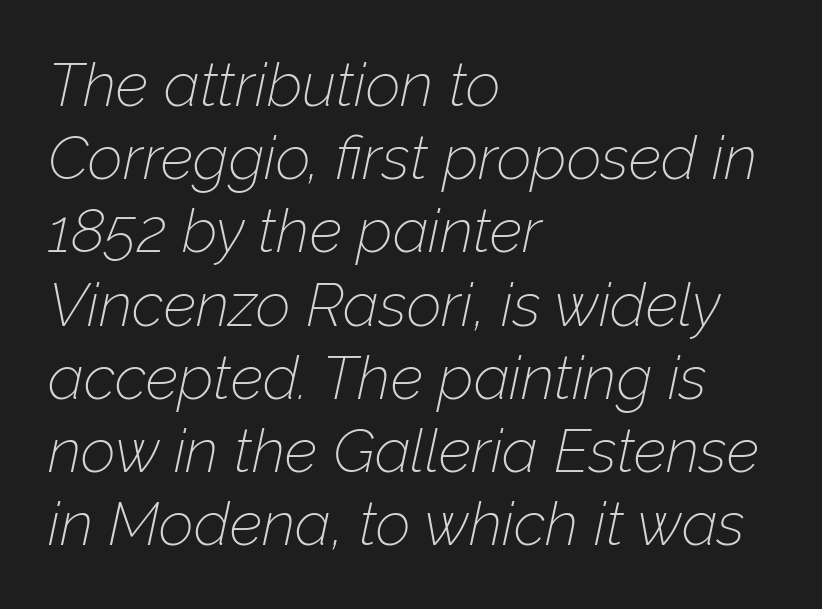
Q: Is the text bold? A: No.
Q: Is the text italic (slanted)? A: Yes, it leans right by about 12 degrees.
Q: Is the text underlined? A: No.
Q: How is the paragraph aligned? A: Left-aligned.
Q: Is the spacing between letters normal or unusually wide? A: Normal.
Q: Width (condensed, normal, or wide)? A: Normal.
Q: Stroke contrast? A: Low.
Q: x-height? A: Medium.
Q: Monospaced? A: No.
